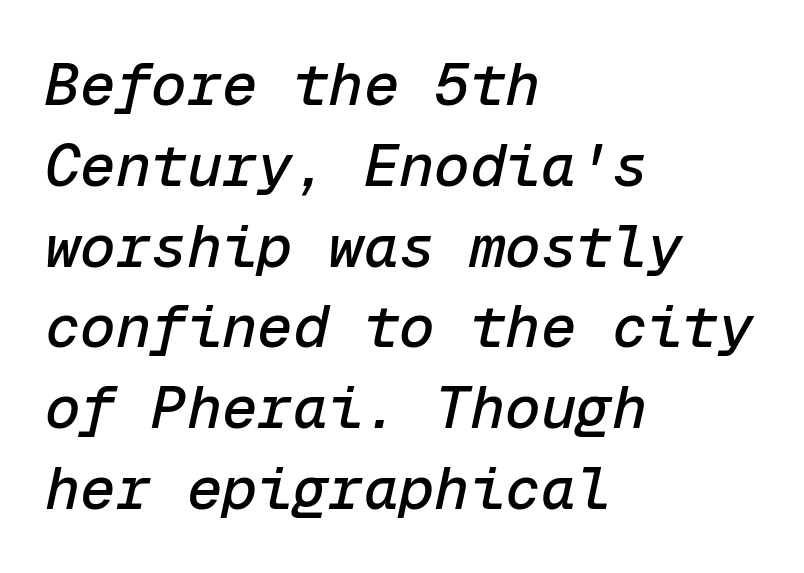
{"italic": "yes", "lean": "right", "slant_degrees": 12, "width": "normal", "stroke_contrast": "low", "x_height": "medium", "monospaced": "yes", "underline": "no", "align": "left", "line_spacing": "normal", "line_spacing_ratio": 1.37, "letter_spacing": "normal", "letter_spacing_em": 0.0, "glyph_px": 59}
